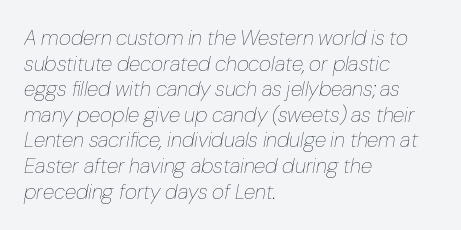
The image shows 21 px text type, italic (leaning right); set left-aligned, line spacing 1.22x, normal letter spacing, not underlined.
